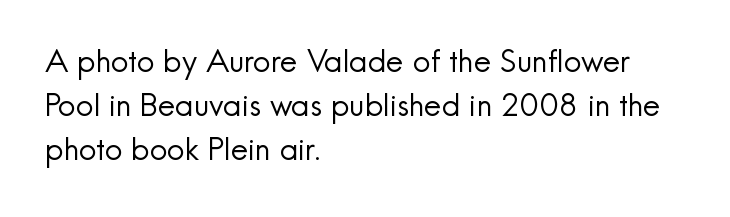
{"serif": "no", "italic": "no", "bold": "no", "weight": "regular", "width": "normal", "x_height": "small", "monospaced": "no", "underline": "no", "align": "left", "line_spacing": "normal", "line_spacing_ratio": 1.42, "letter_spacing": "normal", "letter_spacing_em": 0.0, "glyph_px": 31}
